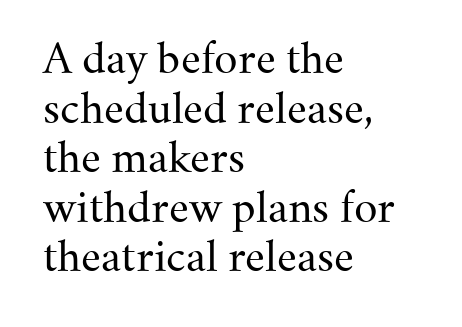
The image shows 41 px regular-weight serif type, upright; set left-aligned, line spacing 1.21x, normal letter spacing, not underlined; medium stroke contrast and a small x-height.
